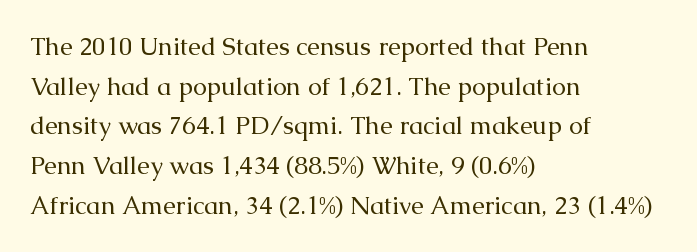
{"italic": "no", "bold": "no", "underline": "no", "align": "left", "line_spacing": "normal", "line_spacing_ratio": 1.59, "letter_spacing": "normal", "letter_spacing_em": 0.0, "glyph_px": 25}
